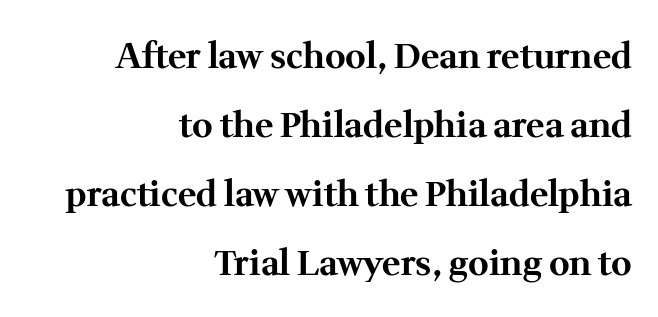
The image shows 35 px bold serif type, upright; set right-aligned, loose line spacing (1.97x), normal letter spacing, not underlined; medium stroke contrast and a medium x-height.
